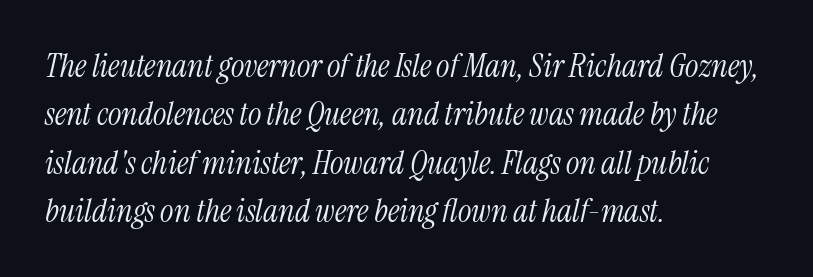
{"serif": "yes", "italic": "yes", "lean": "right", "slant_degrees": 13, "bold": "no", "weight": "light", "width": "condensed", "stroke_contrast": "medium", "x_height": "medium", "monospaced": "no", "underline": "no", "align": "left", "line_spacing": "normal", "line_spacing_ratio": 1.51, "letter_spacing": "normal", "letter_spacing_em": 0.0, "glyph_px": 32}
